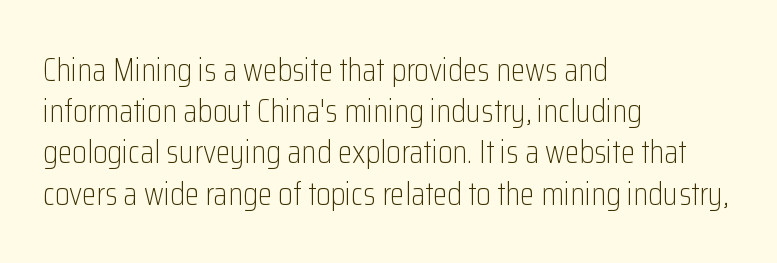
The image shows 33 px light, condensed sans-serif type, upright; set left-aligned, normal line spacing (1.25x), normal letter spacing, not underlined; low stroke contrast and a medium x-height.
